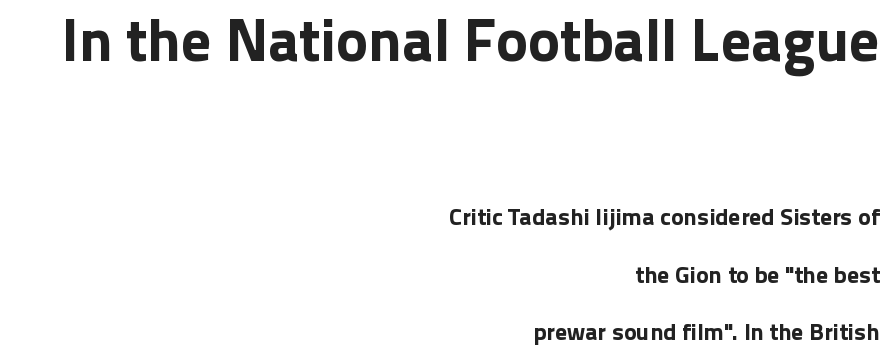
The image shows 60 px sans-serif type, upright; set right-aligned, loose line spacing (2.39x), normal letter spacing, not underlined; the first (top) block is 2.5x larger; low stroke contrast and a medium x-height.
